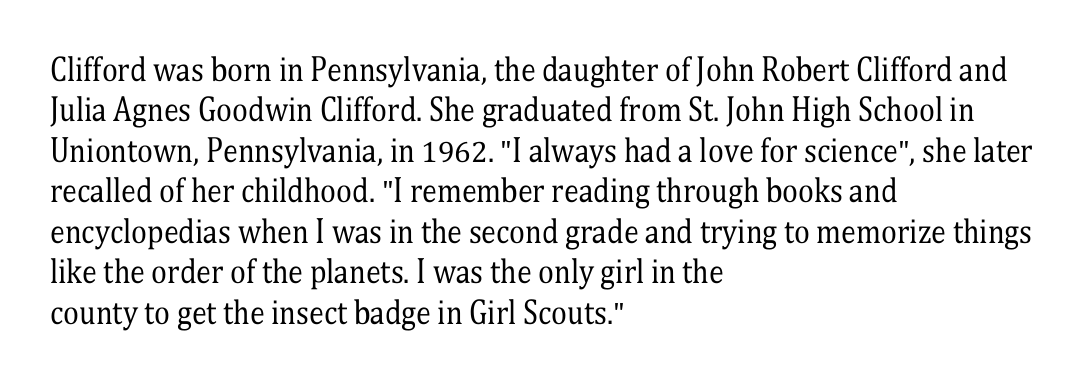
Q: Is the text bold? A: No.
Q: Is the text italic (slanted)? A: No, it is upright.
Q: Is the typeface a serif or a sans-serif typeface? A: Serif.
Q: Is the text underlined? A: No.
Q: How is the paragraph aligned? A: Left-aligned.
Q: Is the spacing between letters normal or unusually wide? A: Normal.
Q: Is the spacing between lines tight, normal or loose? A: Normal.
Q: Width (condensed, normal, or wide)? A: Condensed.
Q: Stroke contrast? A: Medium.
Q: x-height? A: Medium.
Q: Monospaced? A: No.
